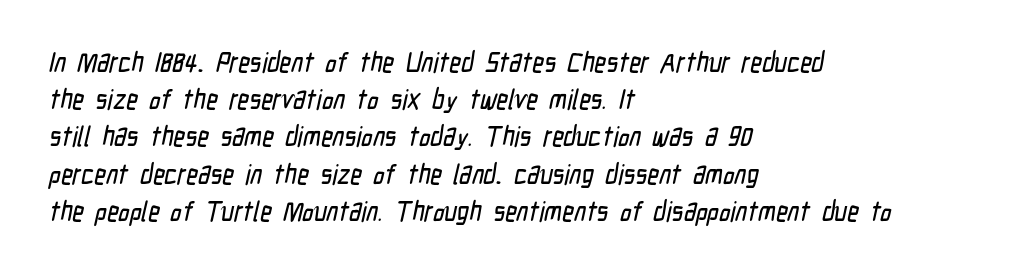
This sample uses a sans-serif face. Anything drawn beneath the words? Only blank space. Compared with a centered layout, this one pins lines to the left instead. What stands out about the letter spacing? Nothing — it is the standard amount. Looks like regular typesetting: each glyph gets only the width it needs. Is there much room between lines? A standard amount, neither cramped nor airy.
